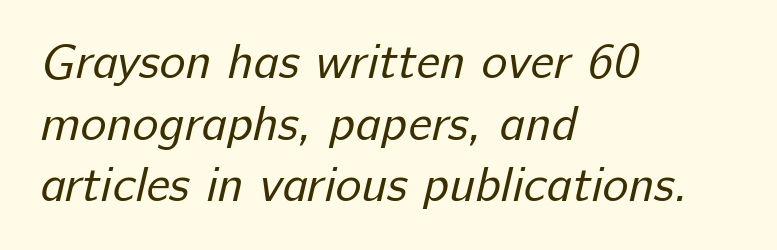
Q: Is the text bold? A: No.
Q: Is the typeface a serif or a sans-serif typeface? A: Sans-serif.
Q: Is the text underlined? A: No.
Q: How is the paragraph aligned? A: Left-aligned.
Q: Is the spacing between letters normal or unusually wide? A: Normal.
Q: Is the spacing between lines tight, normal or loose? A: Normal.
Q: Width (condensed, normal, or wide)? A: Normal.
Q: Stroke contrast? A: Low.
Q: x-height? A: Medium.
Q: Monospaced? A: No.
